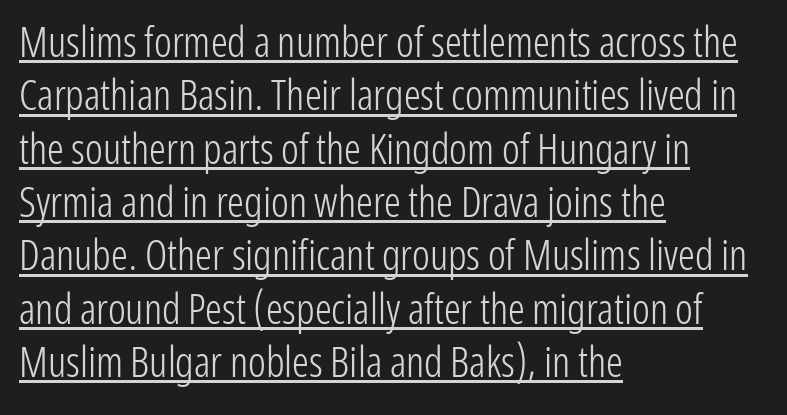
The image shows 42 px light, condensed sans-serif type, upright; set left-aligned, normal line spacing (1.27x), normal letter spacing, underlined; low stroke contrast and a medium x-height.
